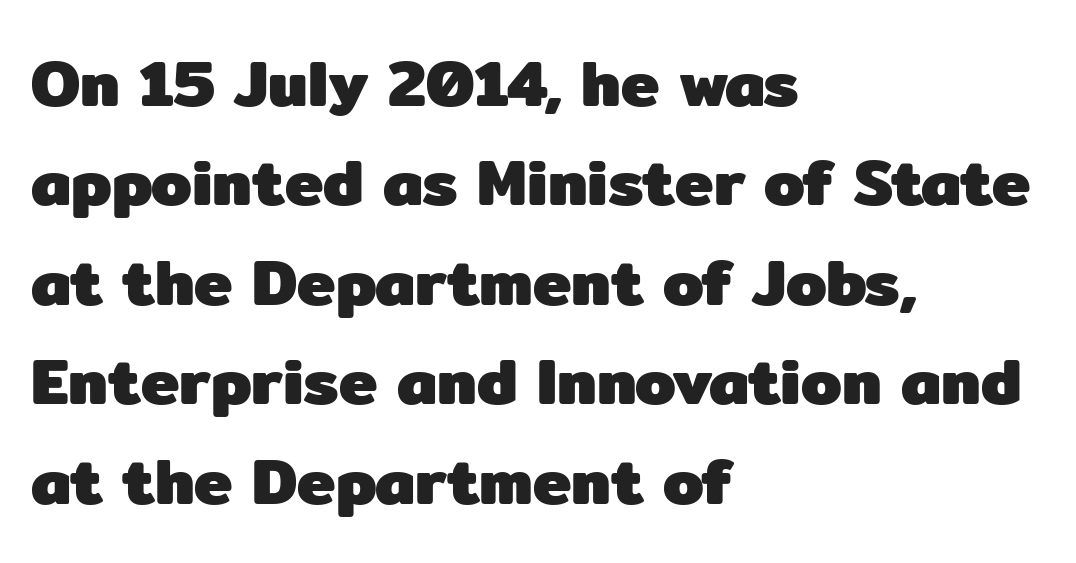
{"serif": "no", "italic": "no", "bold": "yes", "weight": "heavy", "width": "normal", "stroke_contrast": "low", "x_height": "medium", "monospaced": "no", "underline": "no", "align": "left", "line_spacing": "normal", "line_spacing_ratio": 1.53, "letter_spacing": "normal", "letter_spacing_em": 0.0, "glyph_px": 65}
